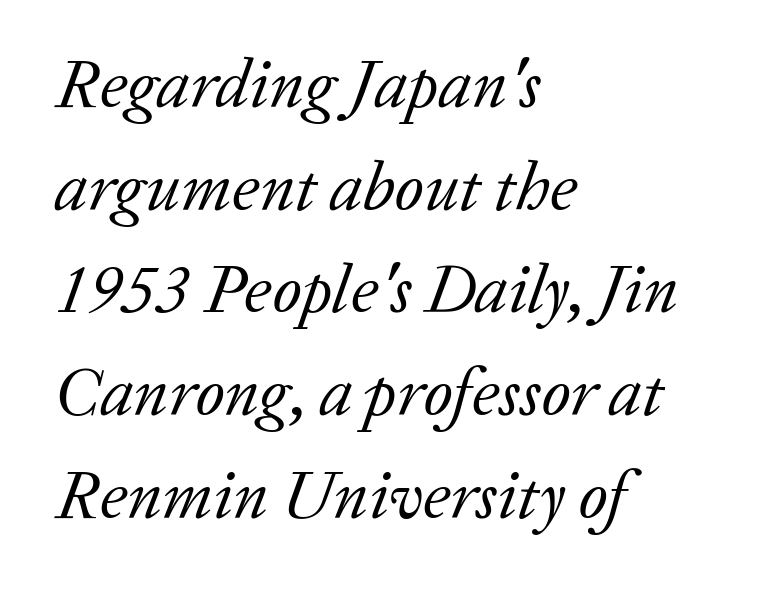
{"serif": "yes", "italic": "yes", "lean": "right", "slant_degrees": 20, "bold": "no", "weight": "regular", "width": "normal", "stroke_contrast": "low", "x_height": "medium", "monospaced": "no", "underline": "no", "align": "left", "line_spacing": "normal", "line_spacing_ratio": 1.51, "letter_spacing": "normal", "letter_spacing_em": 0.0, "glyph_px": 68}
